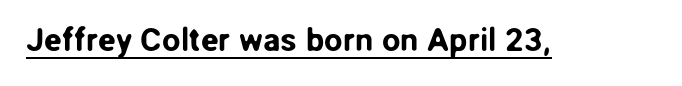
The image shows 33 px sans-serif type, upright; set normal letter spacing, underlined; low stroke contrast and a medium x-height.
